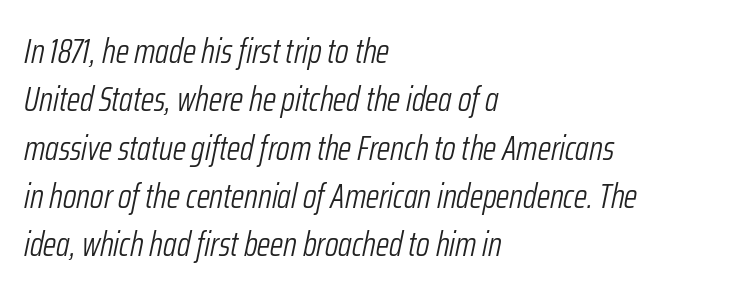
The image shows 34 px light, condensed type, italic (leaning right); set left-aligned, normal line spacing (1.42x), normal letter spacing, not underlined; low stroke contrast and a medium x-height.
